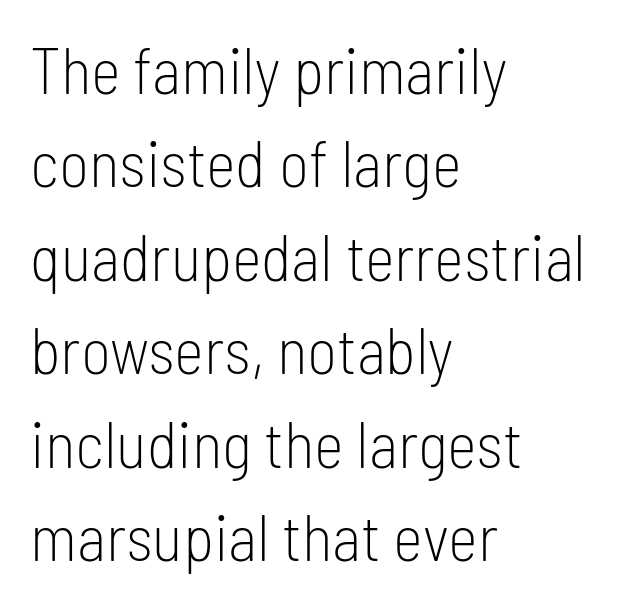
The type family on display is of the sans-serif kind. Typeset ragged right — the left edge is the straight one. These lines keep a tight, regular rhythm from letter to letter. The passage shown is typed in a proportional face where columns would drift. The gap between lines stays unmarked.
